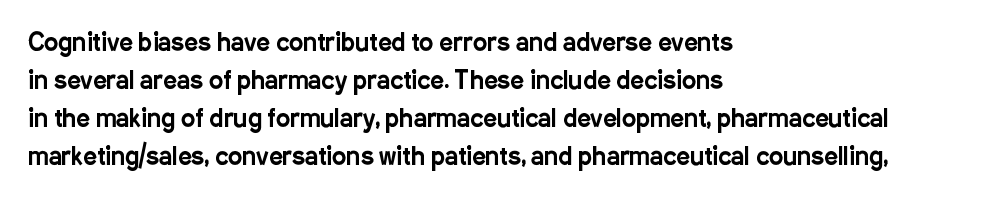
A normal amount of white space separates one row of letters from the next. In terms of letterspacing, this is plain default setting. Quick note: not italic, upright. Only glyphs here, with clear space below each row. Horizontally, the lines are justified to the leading edge only.
